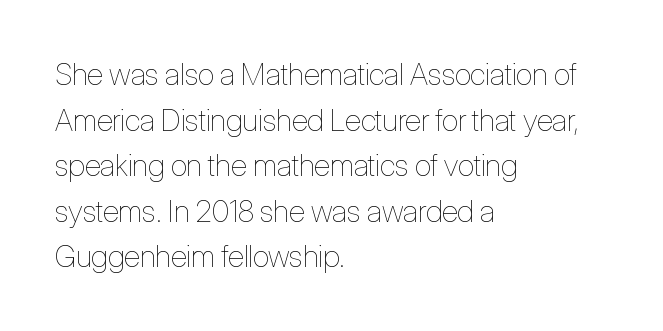
{"italic": "no", "bold": "no", "weight": "thin", "width": "condensed", "stroke_contrast": "low", "x_height": "medium", "monospaced": "no", "underline": "no", "align": "left", "line_spacing": "normal", "line_spacing_ratio": 1.52, "letter_spacing": "normal", "letter_spacing_em": 0.0, "glyph_px": 30}
